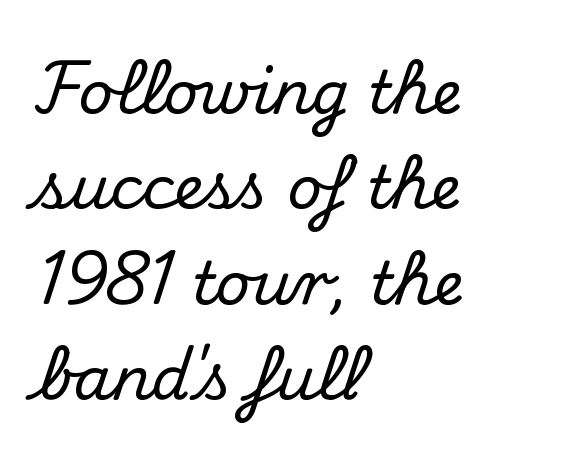
Q: Is the text italic (slanted)? A: Yes.
Q: Is the typeface a serif or a sans-serif typeface? A: Serif.
Q: Is the text underlined? A: No.
Q: How is the paragraph aligned? A: Left-aligned.
Q: Is the spacing between letters normal or unusually wide? A: Normal.
Q: Is the spacing between lines tight, normal or loose? A: Normal.
Q: Width (condensed, normal, or wide)? A: Normal.
Q: Stroke contrast? A: Medium.
Q: x-height? A: Small.
Q: Monospaced? A: No.
